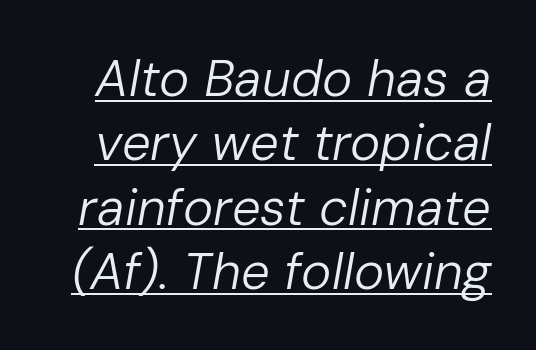
Q: Is the text bold? A: No.
Q: Is the text italic (slanted)? A: Yes, it leans right by about 10 degrees.
Q: Is the text underlined? A: Yes.
Q: Is the spacing between letters normal or unusually wide? A: Normal.
Q: Is the spacing between lines tight, normal or loose? A: Normal.
Q: Width (condensed, normal, or wide)? A: Normal.
Q: Stroke contrast? A: Low.
Q: x-height? A: Medium.
Q: Monospaced? A: No.
